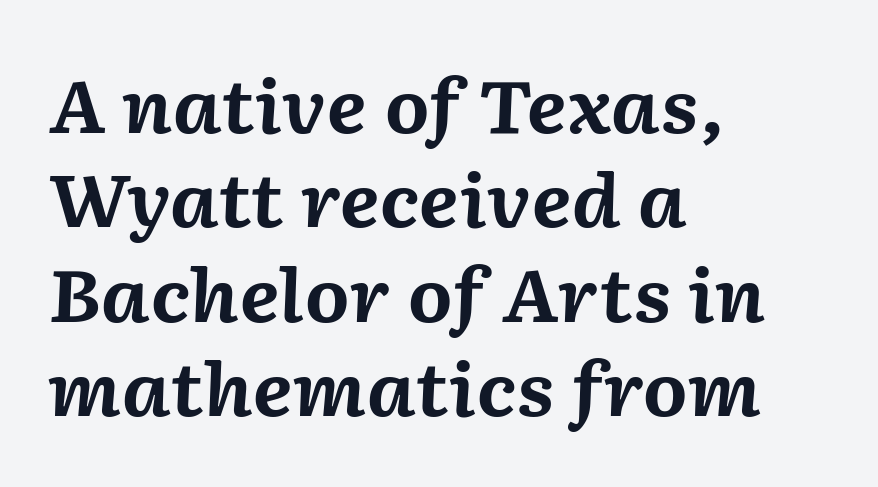
Only glyphs here, with clear space below each row. Think of a printed novel: that variable character pitch is what you see here. Teacher's note: observe the even left margin — that is flush-left alignment. Notice how descenders clear the ascenders below comfortably — that's standard leading. Between one letter and the next there's only the usual sliver of space.
